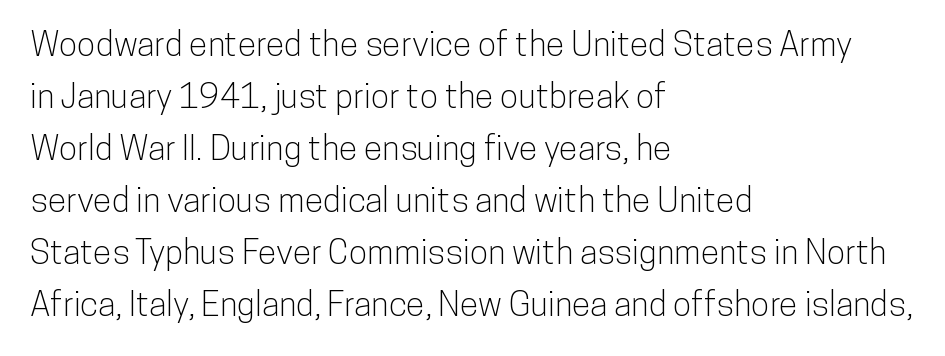
The image shows 34 px condensed sans-serif type, upright; set left-aligned, normal line spacing (1.53x), normal letter spacing, not underlined; low stroke contrast and a medium x-height.
